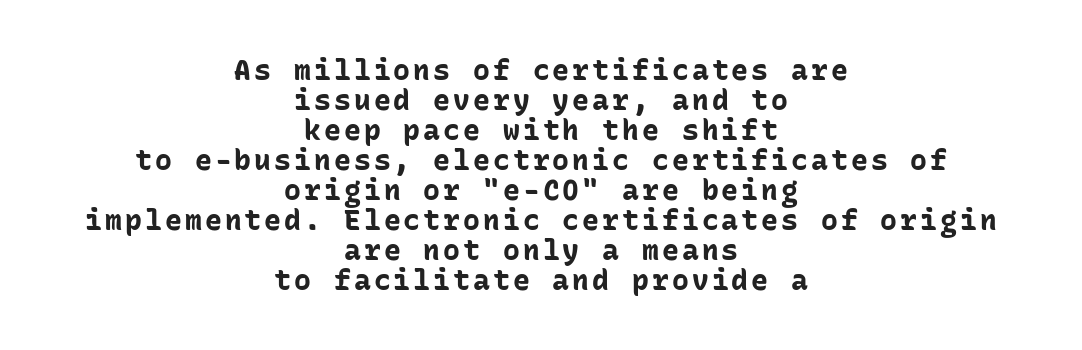
The image shows 28 px bold sans-serif type, upright, monospaced; set centered, tight line spacing (1.07x), not underlined; low stroke contrast and a medium x-height.
